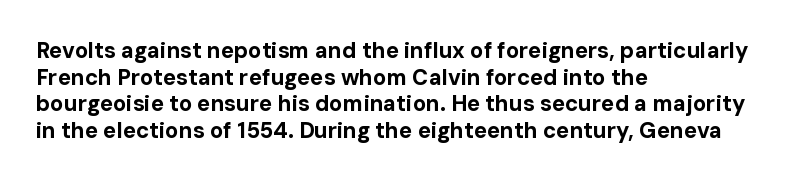
{"italic": "no", "bold": "yes", "underline": "no", "align": "left", "line_spacing_ratio": 1.21, "letter_spacing": "normal", "letter_spacing_em": 0.0, "glyph_px": 22}
